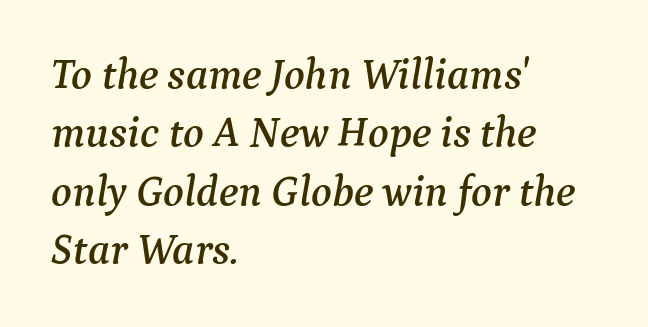
Yep, those are serifs on the letters. Quick note: italic. Layout note: lines flush left. A typesetter would call this proportional, since set widths differ per character.
